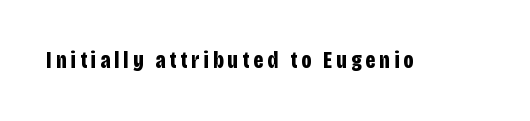
The image shows 23 px bold type, upright; set not underlined.
